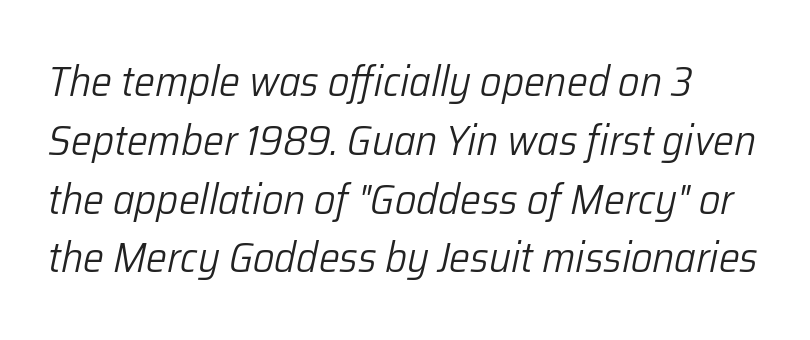
Q: Is the text bold? A: No.
Q: Is the text italic (slanted)? A: Yes, it leans right by about 12 degrees.
Q: Is the text underlined? A: No.
Q: Is the spacing between letters normal or unusually wide? A: Normal.
Q: Is the spacing between lines tight, normal or loose? A: Normal.
Q: Width (condensed, normal, or wide)? A: Normal.
Q: Stroke contrast? A: Low.
Q: x-height? A: Medium.
Q: Monospaced? A: No.
